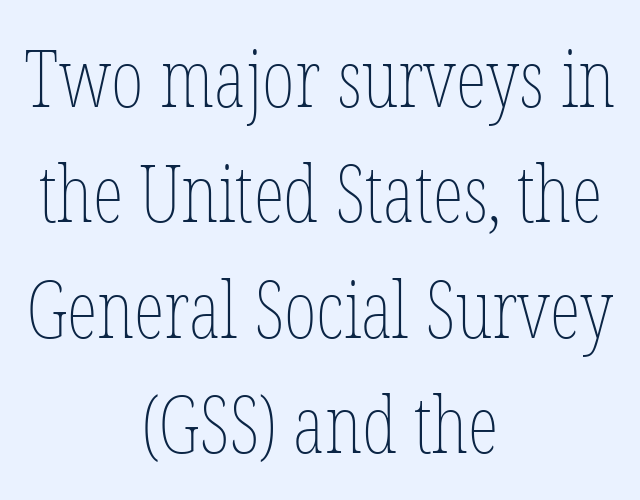
Rule under the text: the space is simply empty. Stem width sits at or under what a default text font uses. Students, observe: this is what conventionally led text looks like. Observe the ordinary spacing: letters are neighbours, not strangers. This rendering uses center alignment, leaving both contours irregular but symmetric.
